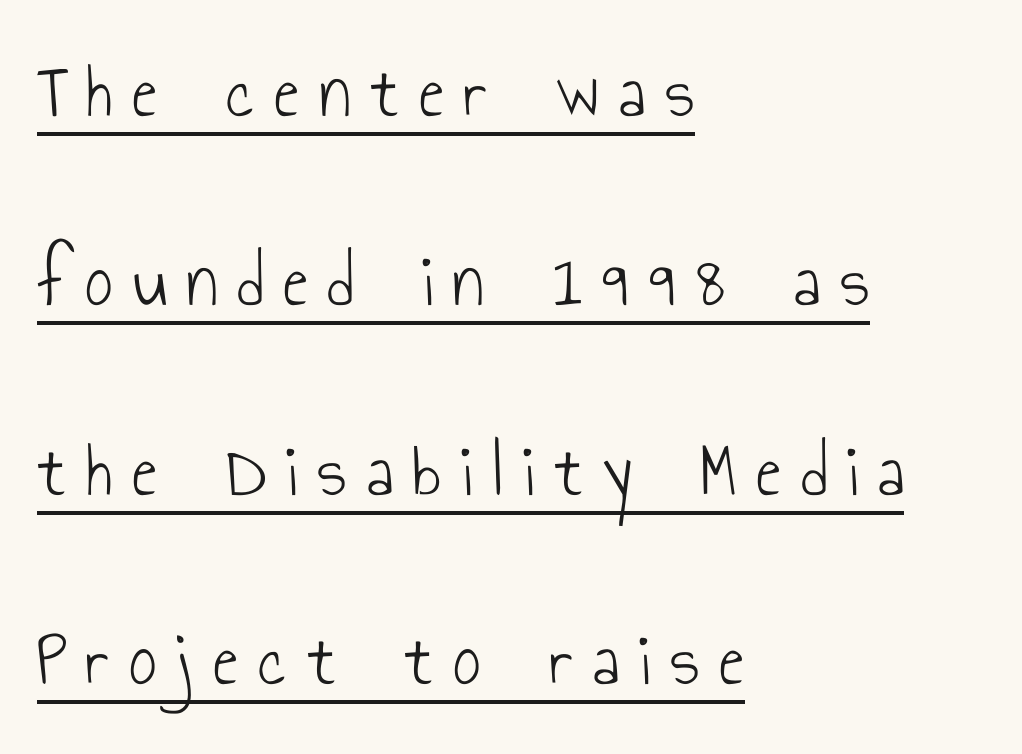
Q: Is the text bold? A: No.
Q: Is the text italic (slanted)? A: No, it is upright.
Q: Is the typeface a serif or a sans-serif typeface? A: Sans-serif.
Q: Is the text underlined? A: Yes.
Q: How is the paragraph aligned? A: Left-aligned.
Q: Is the spacing between letters normal or unusually wide? A: Unusually wide.
Q: Is the spacing between lines tight, normal or loose? A: Loose.
Q: Width (condensed, normal, or wide)? A: Condensed.
Q: Stroke contrast? A: Low.
Q: x-height? A: Small.
Q: Monospaced? A: No.
